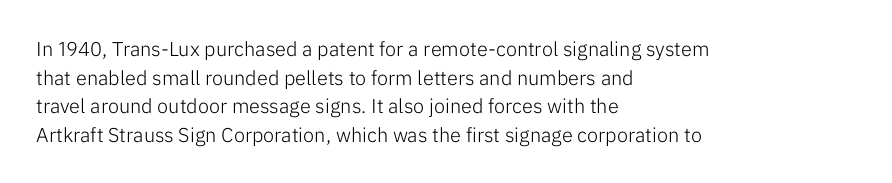
Q: Is the text bold? A: No.
Q: Is the text italic (slanted)? A: No, it is upright.
Q: Is the text underlined? A: No.
Q: How is the paragraph aligned? A: Left-aligned.
Q: Is the spacing between letters normal or unusually wide? A: Normal.
Q: Is the spacing between lines tight, normal or loose? A: Normal.
